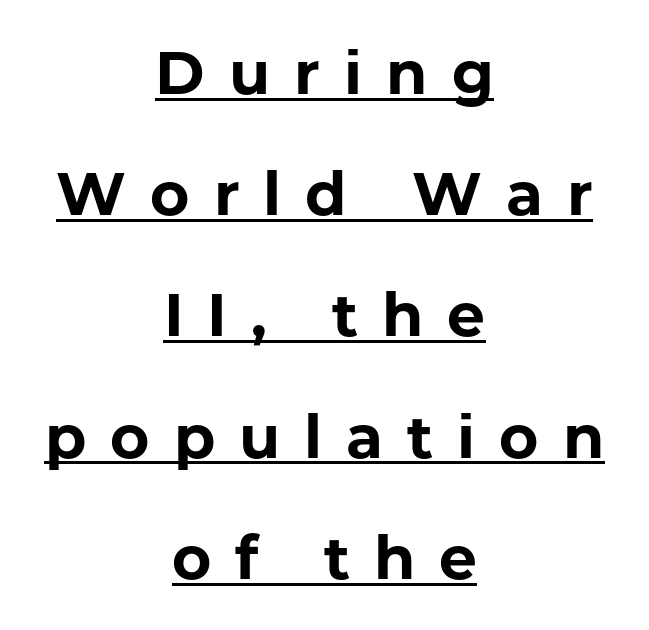
{"serif": "no", "italic": "no", "bold": "yes", "weight": "bold", "width": "normal", "stroke_contrast": "low", "x_height": "medium", "monospaced": "no", "underline": "yes", "align": "center", "line_spacing": "loose", "line_spacing_ratio": 2.02, "letter_spacing": "wide", "letter_spacing_em": 0.4, "glyph_px": 60}
